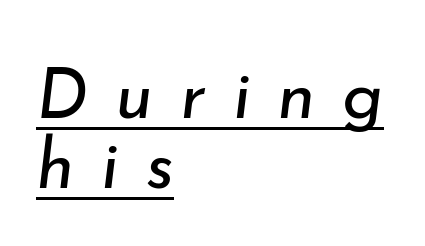
The image shows 69 px regular-weight type, italic (leaning right); set left-aligned, tight line spacing (1.01x), unusually wide letter spacing (+0.39 em), underlined; low stroke contrast and a small x-height.
